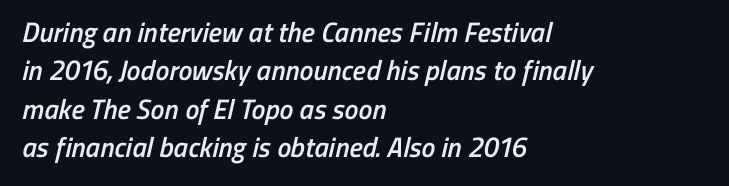
The image shows 28 px semibold, condensed sans-serif type; set left-aligned, normal line spacing (1.37x), normal letter spacing, not underlined; low stroke contrast and a medium x-height.
